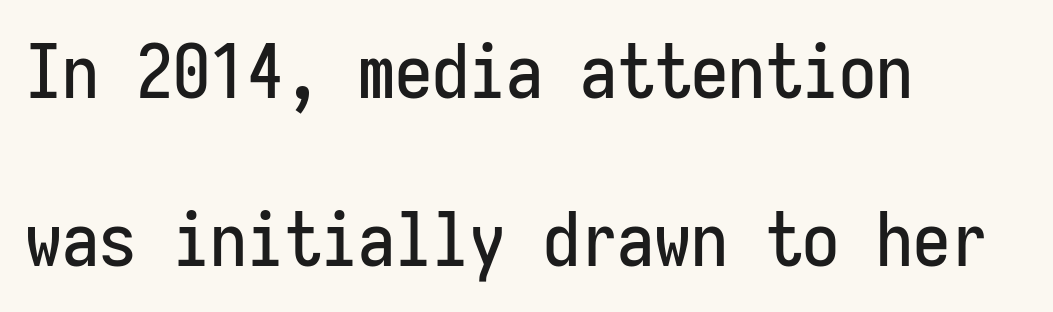
Rule under the text: the space is simply empty. Is there any slant? The stems are plumb. What kind of face is this? One without serifs — a sans. Reading down the block, your eye returns to a fixed left position each line.
